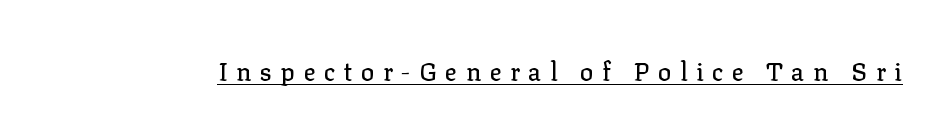
Glance below the letters and you will spot a drawn line. Is the letter spacing exaggerated? Yes — the characters are pushed far apart. Unlike italic type, these characters show no tilt at all.
